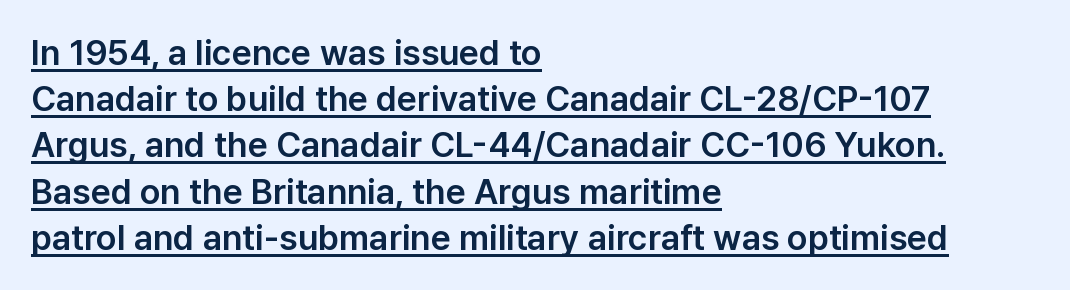
The compositor pushed each line to the left boundary. Typographically, this falls in the sans-serif category. Is there much room between lines? A standard amount, neither cramped nor airy. No italicization has been applied; the sample stays upright. A baseline rule has been typeset under these characters.
